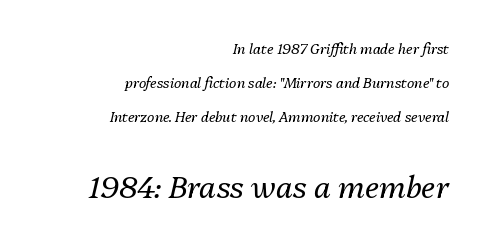
Q: Is the text bold? A: No.
Q: Is the text italic (slanted)? A: Yes, it leans right by about 13 degrees.
Q: Is the text underlined? A: No.
Q: How is the paragraph aligned? A: Right-aligned.
Q: Is the spacing between letters normal or unusually wide? A: Normal.
Q: Is the spacing between lines tight, normal or loose? A: Loose.
Q: Which block of text is set in a larger size, the first (top) or the second (bottom)? A: The second (bottom) one.
Q: Width (condensed, normal, or wide)? A: Normal.
Q: Stroke contrast? A: Medium.
Q: x-height? A: Medium.
Q: Monospaced? A: No.
